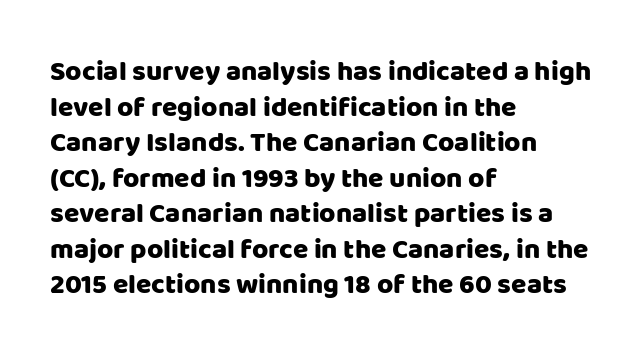
{"serif": "no", "italic": "no", "width": "normal", "stroke_contrast": "low", "x_height": "large", "monospaced": "no", "underline": "no", "align": "left", "line_spacing": "normal", "line_spacing_ratio": 1.27, "letter_spacing": "normal", "letter_spacing_em": 0.0, "glyph_px": 28}
